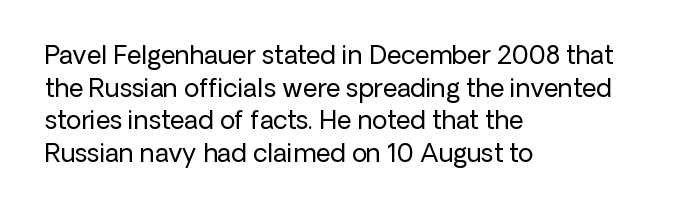
The image shows 25 px text type, upright; set left-aligned, normal line spacing (1.31x), normal letter spacing, not underlined.
